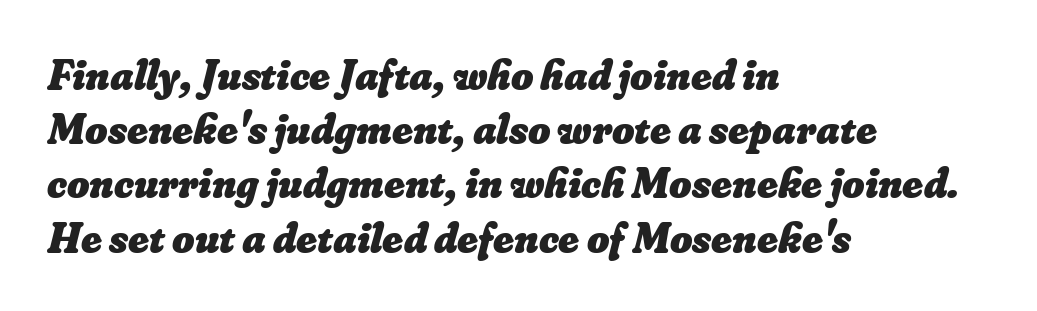
{"bold": "yes", "weight": "heavy", "width": "normal", "stroke_contrast": "low", "x_height": "small", "monospaced": "no", "underline": "no", "align": "left", "line_spacing": "normal", "line_spacing_ratio": 1.26, "letter_spacing": "normal", "letter_spacing_em": 0.0, "glyph_px": 43}
